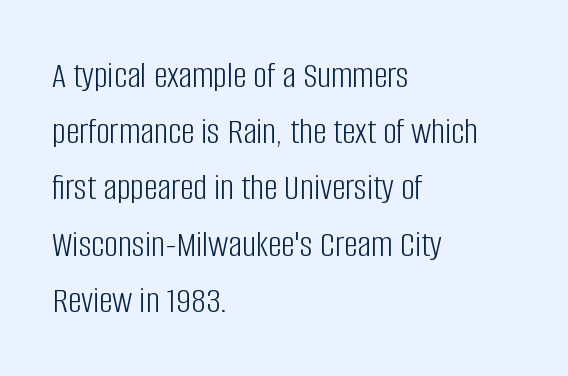
{"serif": "no", "italic": "no", "bold": "no", "weight": "light", "width": "condensed", "stroke_contrast": "low", "x_height": "large", "monospaced": "no", "underline": "no", "align": "left", "line_spacing": "normal", "line_spacing_ratio": 1.48, "letter_spacing": "normal", "letter_spacing_em": 0.0, "glyph_px": 38}
